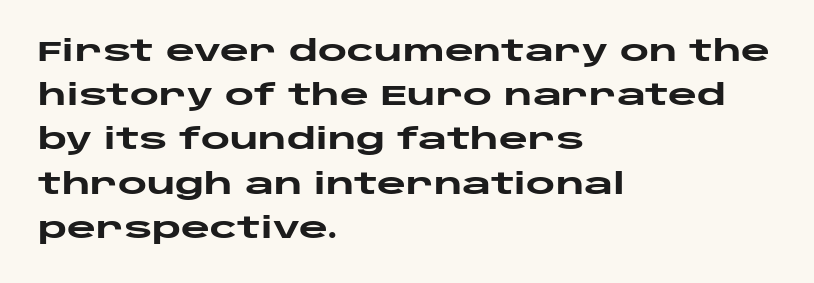
{"serif": "no", "italic": "no", "bold": "yes", "weight": "heavy", "width": "wide", "stroke_contrast": "low", "x_height": "large", "monospaced": "no", "underline": "no", "align": "left", "line_spacing": "normal", "line_spacing_ratio": 1.58, "letter_spacing": "normal", "letter_spacing_em": 0.0, "glyph_px": 28}
